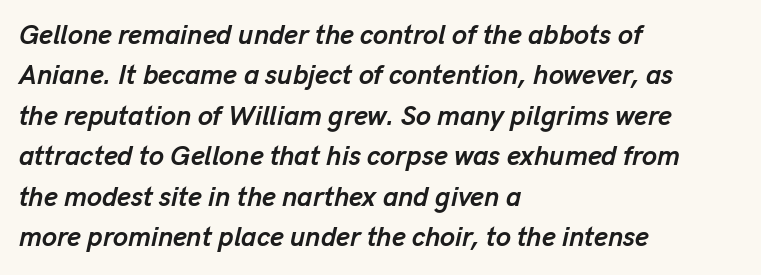
The image shows 27 px bold type, italic (leaning right); set left-aligned, normal line spacing (1.5x), normal letter spacing, not underlined.
